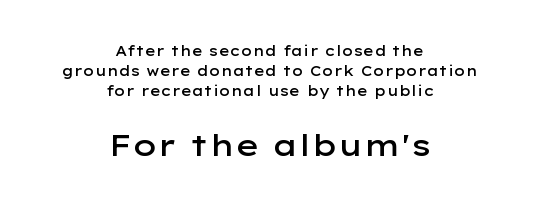
The image shows 30 px semibold, wide sans-serif type, upright; set centered, normal line spacing (1.44x), normal letter spacing, not underlined; the second (bottom) block is 2.14x larger; low stroke contrast and a medium x-height.
